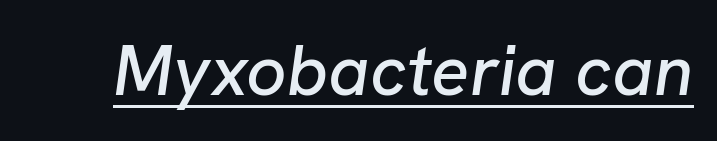
Q: Is the text italic (slanted)? A: Yes, it leans right by about 8 degrees.
Q: Is the text underlined? A: Yes.
Q: Is the spacing between letters normal or unusually wide? A: Normal.
Q: Width (condensed, normal, or wide)? A: Normal.
Q: Stroke contrast? A: Low.
Q: x-height? A: Medium.
Q: Monospaced? A: No.
